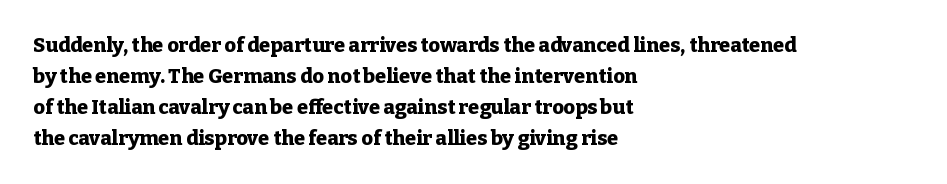
Q: Is the text bold? A: Yes.
Q: Is the text italic (slanted)? A: No, it is upright.
Q: Is the text underlined? A: No.
Q: How is the paragraph aligned? A: Left-aligned.
Q: Is the spacing between letters normal or unusually wide? A: Normal.
Q: Is the spacing between lines tight, normal or loose? A: Normal.
